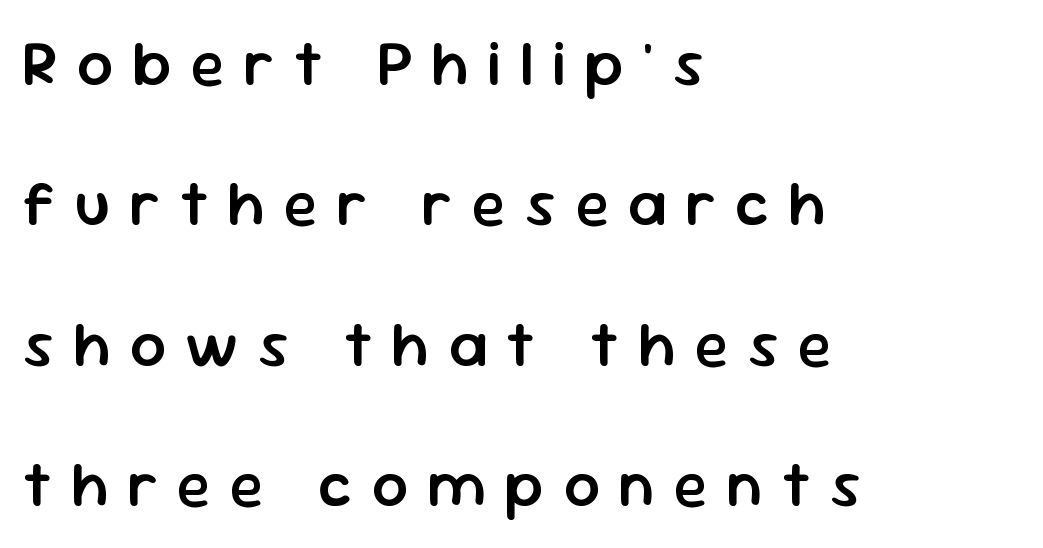
{"serif": "no", "italic": "no", "bold": "semi", "weight": "semibold", "width": "normal", "stroke_contrast": "low", "x_height": "medium", "monospaced": "no", "underline": "no", "align": "left", "line_spacing": "loose", "line_spacing_ratio": 2.23, "letter_spacing": "wide", "letter_spacing_em": 0.3, "glyph_px": 63}
